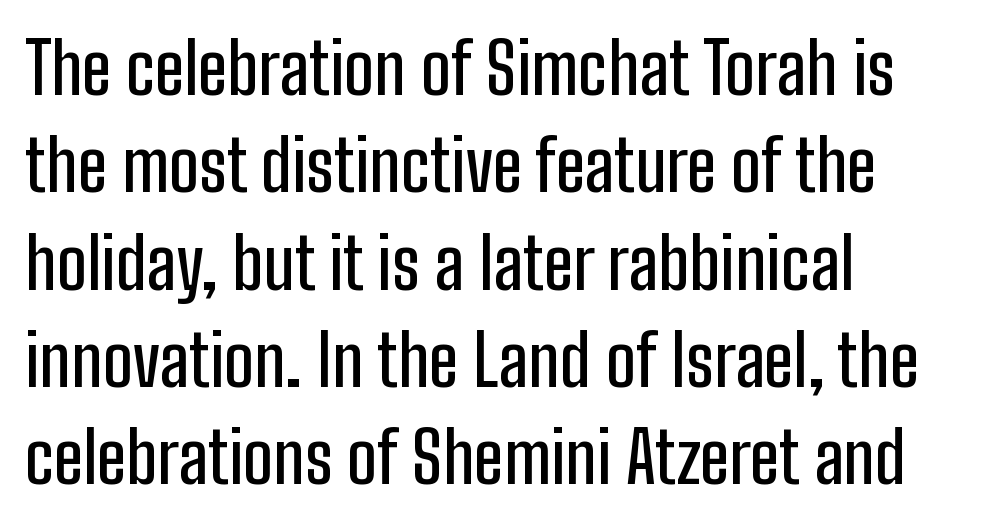
{"serif": "no", "italic": "no", "width": "condensed", "stroke_contrast": "low", "x_height": "medium", "monospaced": "no", "underline": "no", "align": "left", "line_spacing": "normal", "line_spacing_ratio": 1.37, "letter_spacing": "normal", "letter_spacing_em": 0.0, "glyph_px": 71}
